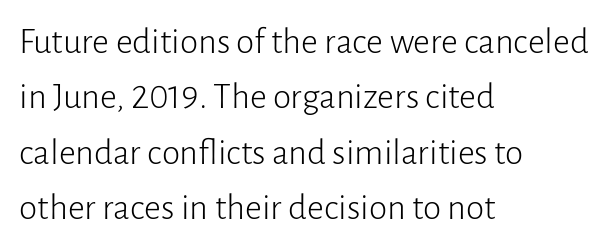
The letters stand upright; this is a roman face. Weight class: somewhere from thin through regular. The ragged edge is on the right, which tells us the setting is flush left. What's the leading like? Ordinary, nothing unusual. A sans-serif font was chosen for this passage. Check the space under the baseline: it is left empty.
